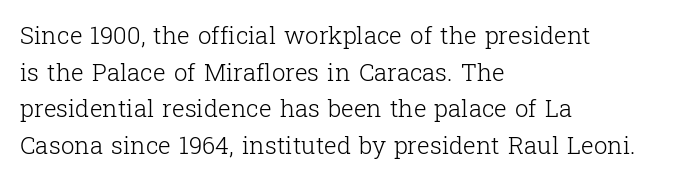
{"italic": "no", "bold": "no", "underline": "no", "align": "left", "line_spacing": "normal", "line_spacing_ratio": 1.53, "letter_spacing": "normal", "letter_spacing_em": 0.0, "glyph_px": 24}
